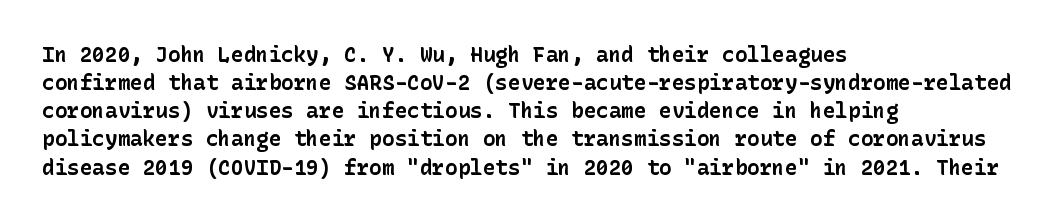
The image shows 21 px bold type, upright; set left-aligned, normal line spacing (1.34x), normal letter spacing, not underlined.
